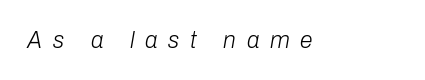
Q: Is the text bold? A: No.
Q: Is the text italic (slanted)? A: Yes, it leans right by about 10 degrees.
Q: Is the text underlined? A: No.
Q: Is the spacing between letters normal or unusually wide? A: Unusually wide.
